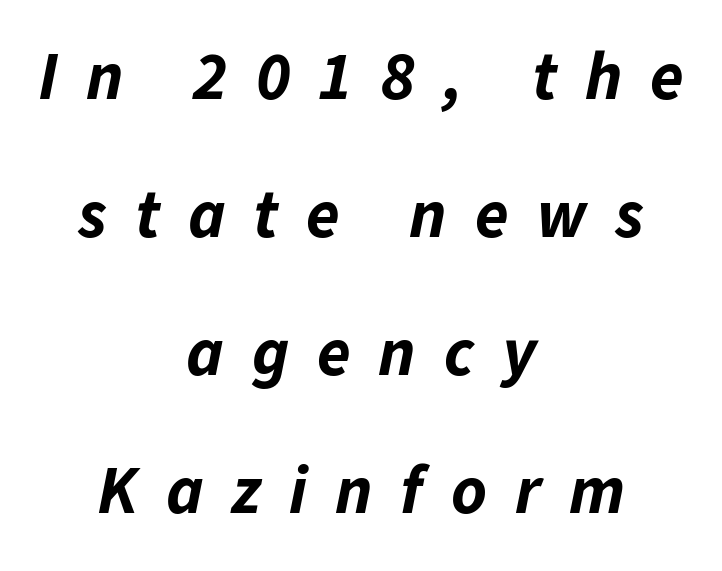
Q: Is the text bold? A: Yes.
Q: Is the text italic (slanted)? A: Yes, it leans right by about 11 degrees.
Q: Is the text underlined? A: No.
Q: How is the paragraph aligned? A: Centered.
Q: Is the spacing between letters normal or unusually wide? A: Unusually wide.
Q: Is the spacing between lines tight, normal or loose? A: Loose.
Q: Width (condensed, normal, or wide)? A: Normal.
Q: Stroke contrast? A: Low.
Q: x-height? A: Medium.
Q: Monospaced? A: No.
